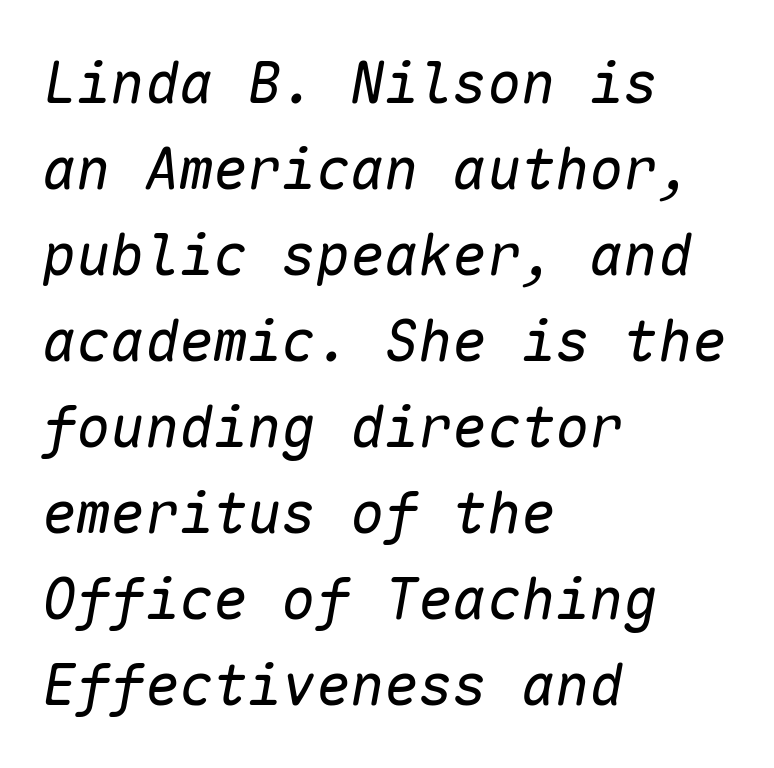
The image shows 57 px regular-weight type, italic (leaning right), monospaced; set left-aligned, normal line spacing (1.51x), normal letter spacing, not underlined; low stroke contrast and a medium x-height.
